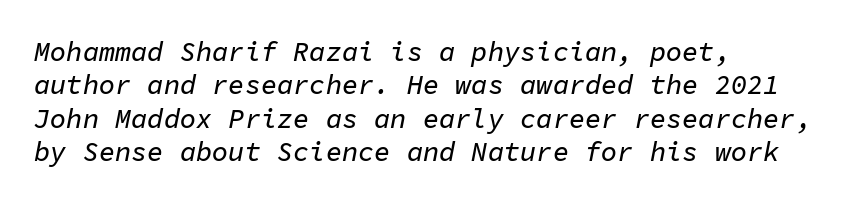
It's the slanting kind of type. Check the space under the baseline: it is left empty. This rendering leaves character spacing at its baseline value. Notice how the passage keeps a crisp vertical edge on the left only.
